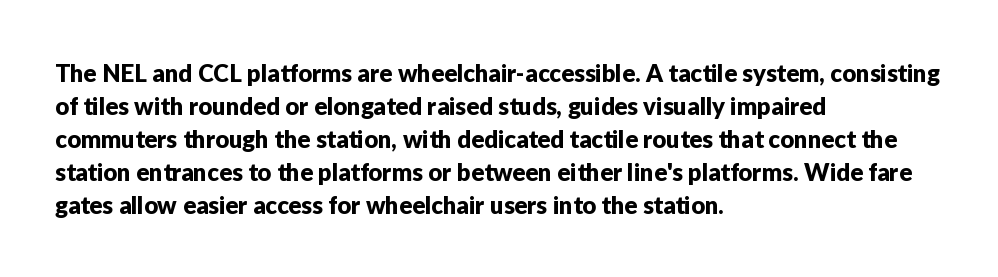
{"italic": "no", "underline": "no", "align": "left", "line_spacing": "normal", "line_spacing_ratio": 1.38, "letter_spacing": "normal", "letter_spacing_em": 0.0, "glyph_px": 24}
